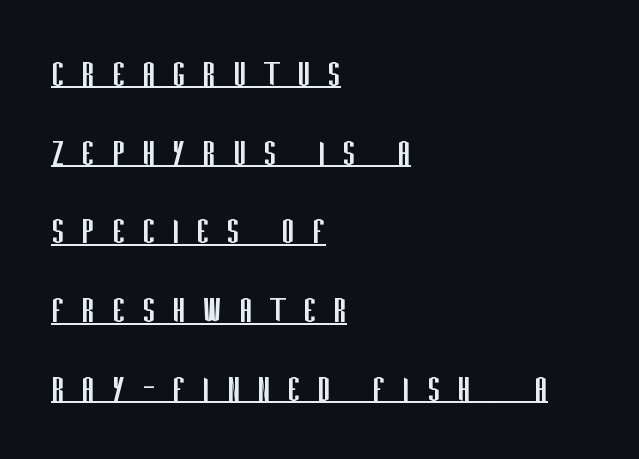
Compared with typical body copy, the letter spacing here is much looser. Horizontal alignment here is leftward, the default for most running prose. These lines are rendered in a variable-pitch font. A quiet, ordinary-to-light weight characterises the typeface. The specimen reads as upright at a glance.
